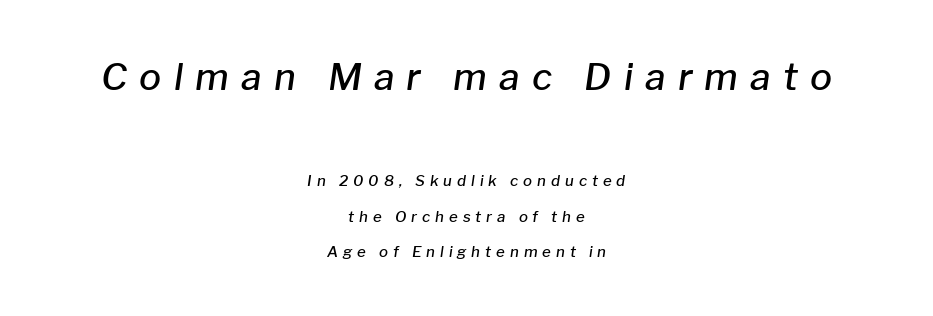
{"italic": "yes", "lean": "right", "slant_degrees": 8, "bold": "semi", "weight": "semibold", "width": "normal", "stroke_contrast": "low", "x_height": "medium", "monospaced": "no", "underline": "no", "align": "center", "line_spacing": "loose", "line_spacing_ratio": 2.37, "letter_spacing": "wide", "letter_spacing_em": 0.33, "larger_block": "first", "size_ratio": 2.47, "glyph_px": 37}
